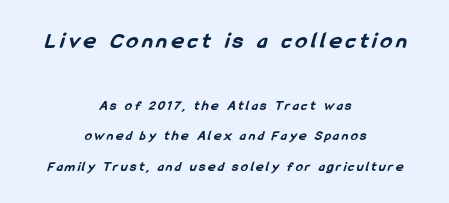
Scale decreases going downward across the two blocks. Airy leading. Typesetter's note: full bold, strokes at maximum text heaviness. Both edges are ragged and mirror each other, which tells us the setting is centered. Anything drawn beneath the words? Only blank space.
